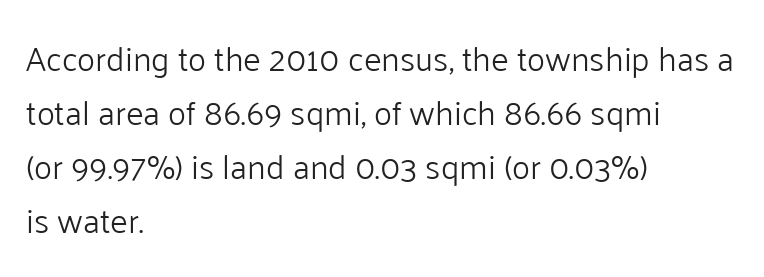
Line spacing here is normal. In CSS terms this would be text-align: left. Type without underlining. Nothing sits at the stroke ends, so this counts as sans-serif. The letters advance in unequal steps, a hallmark of proportional type. On a weight scale, this lands at 450 or below.
